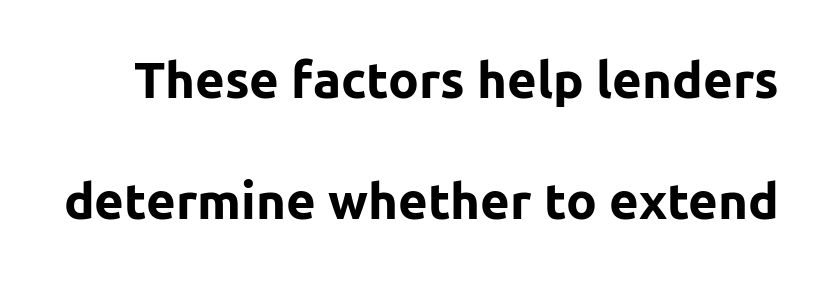
Think of a printed novel: that variable character pitch is what you see here. Typographically, this falls in the sans-serif category. The horizontal fit of the characters is conventional and even. Compared with an ordinary text face, these strokes are far heavier — a full bold.
